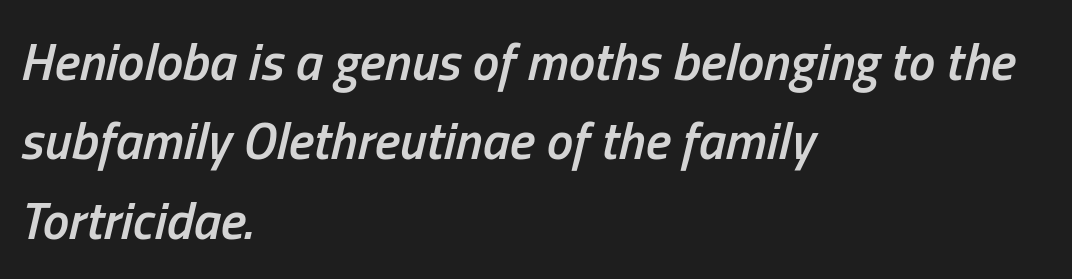
Each row of text sits above clean, open space. One-word summary of the alignment: left. Vertical spacing — default. Students, this is semibold: more ink than regular, less than bold. Between one letter and the next there's only the usual sliver of space. Is this a fixed-width face? No — the glyphs have proportional, varying widths.
